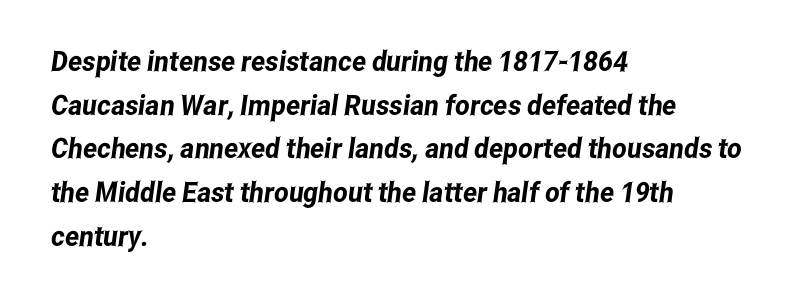
The type is set solid horizontally, with unmodified tracking. You could not count columns in this text — the font is proportionally spaced. Underlining? Definitely not there. Normally led — the rows are evenly, conventionally spaced. A classic flush-left, rag-right setting is used for this passage.
